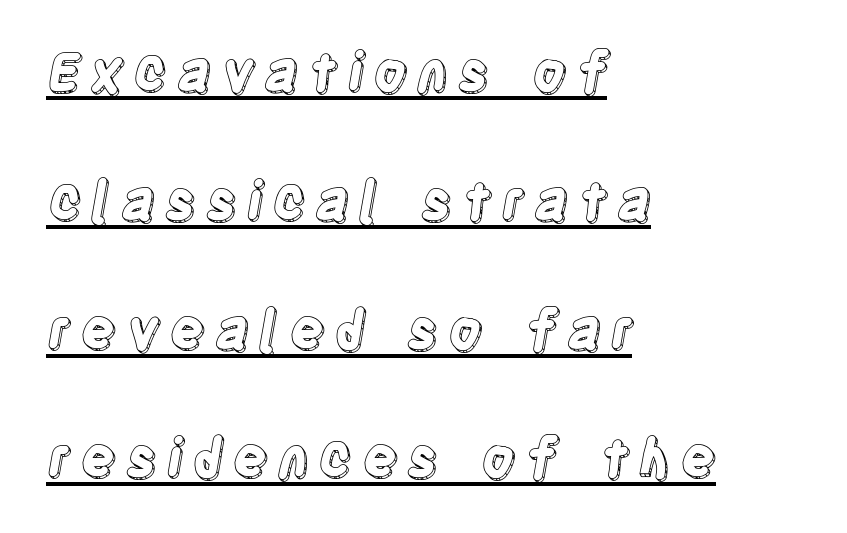
{"width": "condensed", "x_height": "large", "monospaced": "no", "underline": "yes", "align": "left", "line_spacing": "loose", "line_spacing_ratio": 2.43, "glyph_px": 53}
